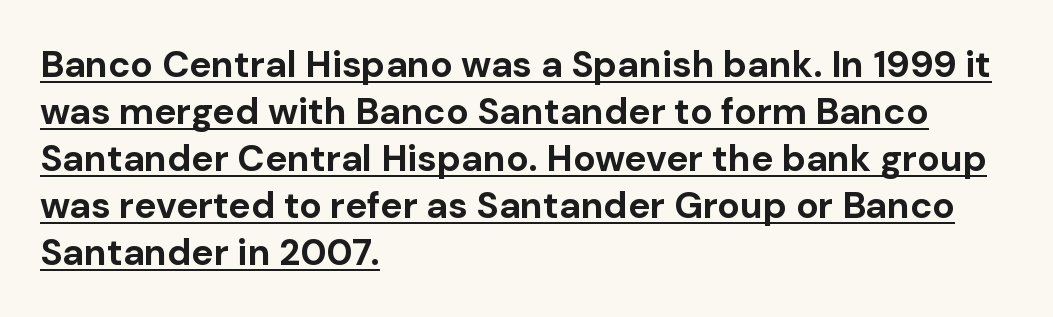
Q: Is the text bold? A: Yes.
Q: Is the text italic (slanted)? A: No, it is upright.
Q: Is the typeface a serif or a sans-serif typeface? A: Sans-serif.
Q: Is the text underlined? A: Yes.
Q: How is the paragraph aligned? A: Left-aligned.
Q: Is the spacing between letters normal or unusually wide? A: Normal.
Q: Is the spacing between lines tight, normal or loose? A: Normal.
Q: Width (condensed, normal, or wide)? A: Normal.
Q: Stroke contrast? A: Low.
Q: x-height? A: Medium.
Q: Monospaced? A: No.
